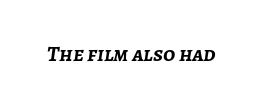
Q: Is the text bold? A: Yes.
Q: Is the text italic (slanted)? A: Yes, it leans right by about 7 degrees.
Q: Is the text underlined? A: No.
Q: Is the spacing between letters normal or unusually wide? A: Normal.
